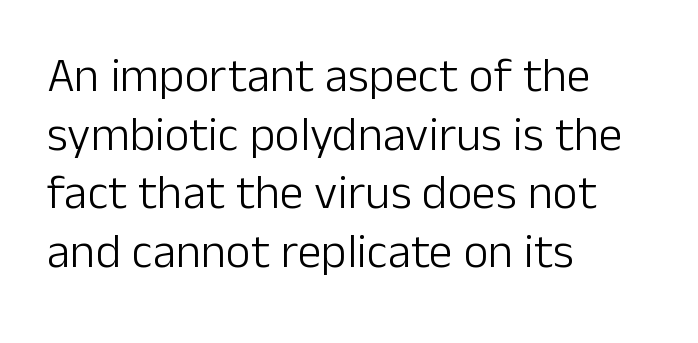
Short note: letters normally spaced. The passage shown is not bold in any degree. Looks like regular typesetting: each glyph gets only the width it needs. A typesetter would label this face a sans.
